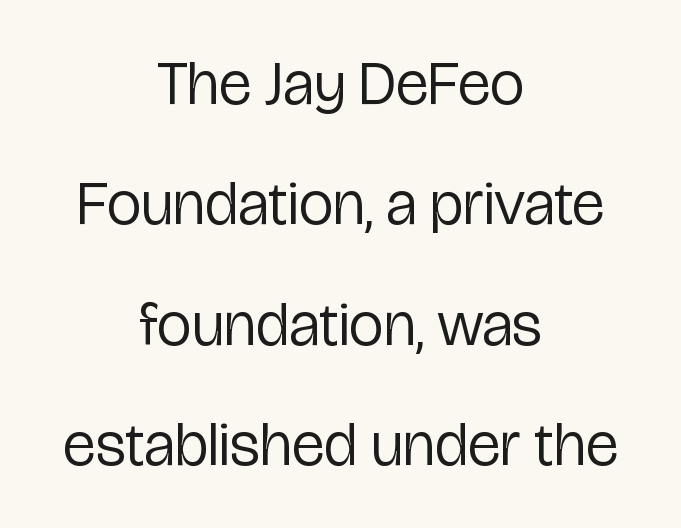
Between one letter and the next there's only the usual sliver of space. The typeface chosen for these lines omits serifs. The strokes are not fattened; the text isn't bold. Neither beginnings nor endings align; midpoints do. A typesetter would call this leading open, well beyond the default. You could not count columns in this text — the font is proportionally spaced.
